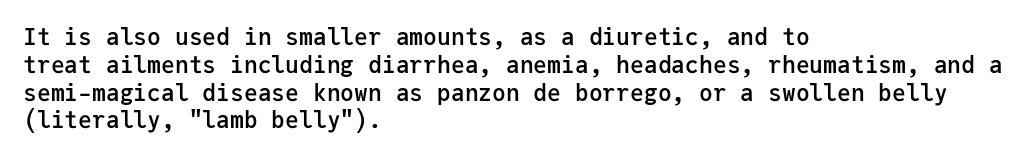
Q: Is the text bold? A: Semi-bold.
Q: Is the text italic (slanted)? A: No, it is upright.
Q: Is the text underlined? A: No.
Q: How is the paragraph aligned? A: Left-aligned.
Q: Is the spacing between letters normal or unusually wide? A: Normal.
